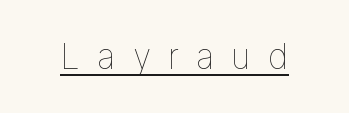
Q: Is the text bold? A: No.
Q: Is the text italic (slanted)? A: No, it is upright.
Q: Is the text underlined? A: Yes.
Q: Is the spacing between letters normal or unusually wide? A: Unusually wide.
Q: Width (condensed, normal, or wide)? A: Normal.
Q: Stroke contrast? A: Low.
Q: x-height? A: Medium.
Q: Monospaced? A: No.
